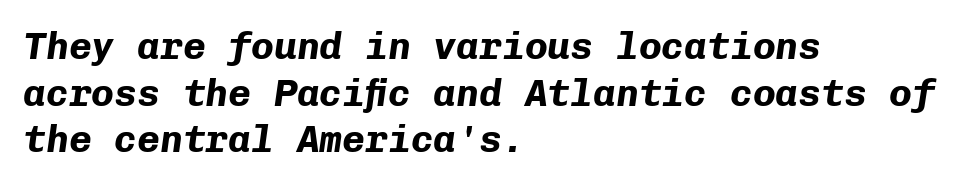
The image shows 38 px bold type, italic (leaning right), monospaced; set left-aligned, line spacing 1.23x, normal letter spacing, not underlined; low stroke contrast and a medium x-height.
